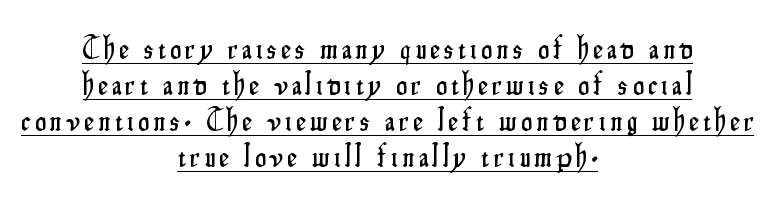
{"serif": "no", "italic": "no", "width": "condensed", "stroke_contrast": "low", "x_height": "small", "monospaced": "no", "underline": "yes", "align": "center", "line_spacing_ratio": 1.16, "glyph_px": 31}
